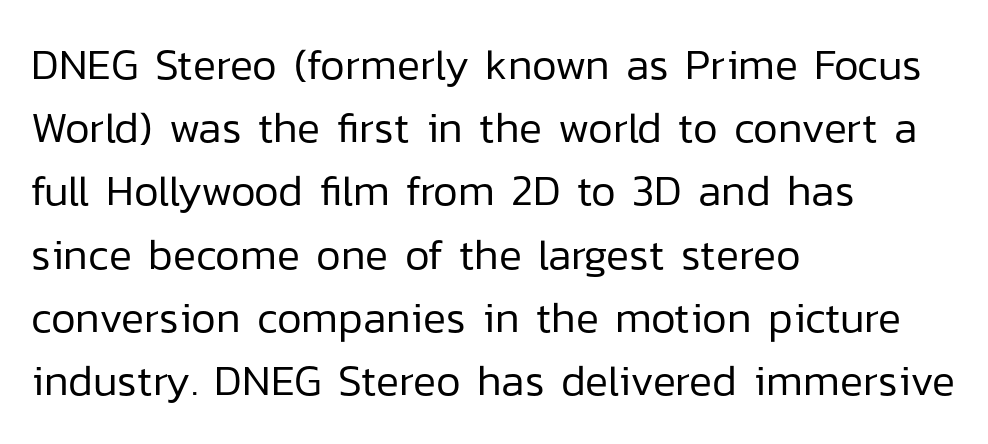
{"serif": "no", "italic": "no", "bold": "no", "weight": "regular", "width": "normal", "stroke_contrast": "low", "x_height": "medium", "monospaced": "no", "underline": "no", "align": "left", "line_spacing": "normal", "line_spacing_ratio": 1.47, "letter_spacing": "normal", "letter_spacing_em": 0.0, "glyph_px": 43}
